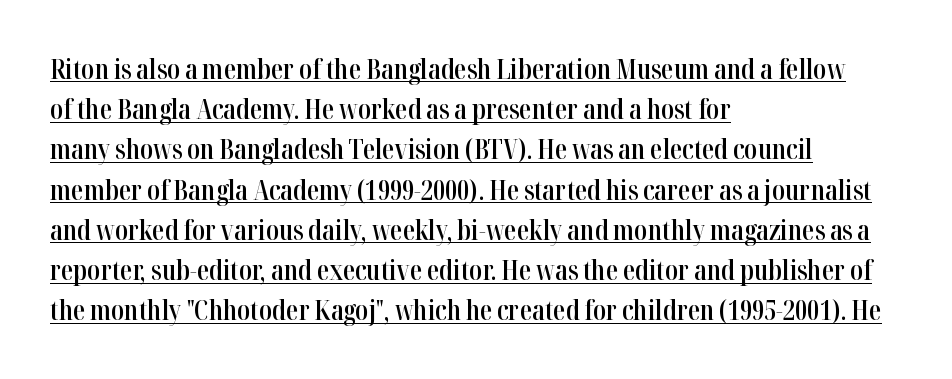
There is no visible air inserted between adjacent glyphs. Interline gaps are of average width in this sample. Leftover space on each line is placed entirely after the last word. A somewhat darkened texture: the type is semibold rather than bold.
